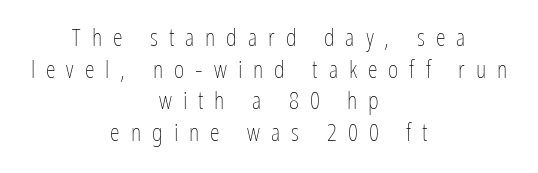
The image shows 25 px text type, upright; set centered, normal line spacing (1.27x), unusually wide letter spacing (+0.44 em), not underlined.
